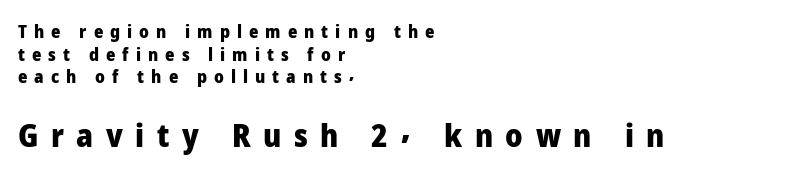
The image shows 32 px heavy sans-serif type, upright; set left-aligned, normal line spacing (1.26x), unusually wide letter spacing (+0.39 em), not underlined; the second (bottom) block is 1.78x larger; low stroke contrast and a medium x-height.
